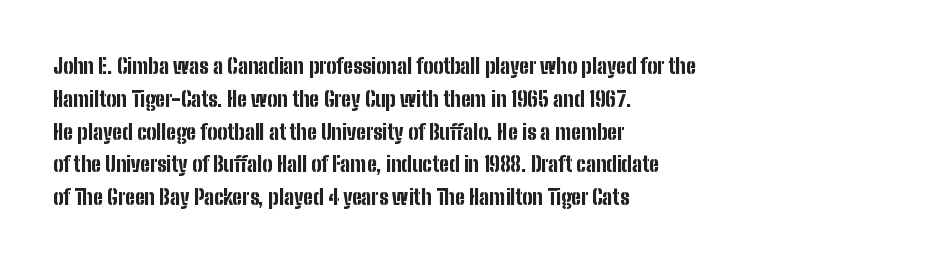
The image shows 21 px bold type, upright; set left-aligned, normal line spacing (1.56x), normal letter spacing, not underlined.
